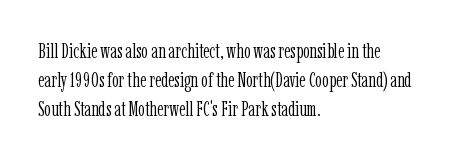
The image shows 21 px text type, upright; set left-aligned, normal line spacing (1.39x), normal letter spacing, not underlined.
